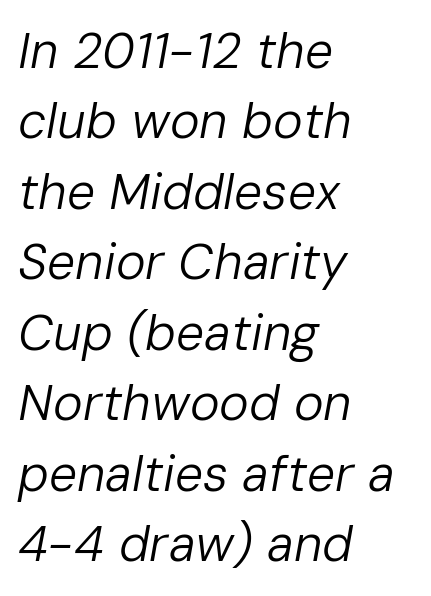
The image shows 50 px regular-weight type, italic (leaning right); set left-aligned, normal line spacing (1.41x), normal letter spacing, not underlined; low stroke contrast and a medium x-height.
